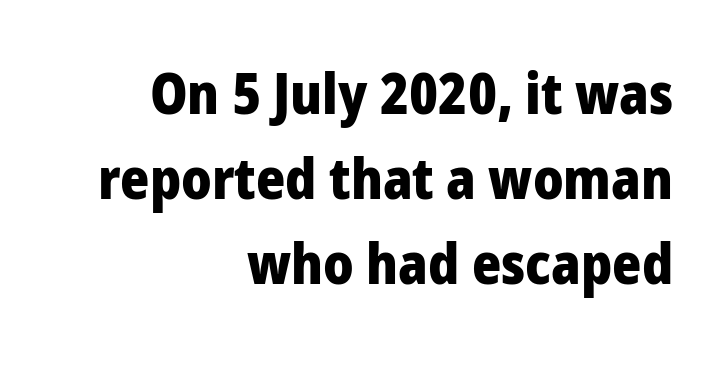
Q: Is the text bold? A: Yes.
Q: Is the text italic (slanted)? A: No, it is upright.
Q: Is the typeface a serif or a sans-serif typeface? A: Sans-serif.
Q: Is the text underlined? A: No.
Q: How is the paragraph aligned? A: Right-aligned.
Q: Is the spacing between letters normal or unusually wide? A: Normal.
Q: Is the spacing between lines tight, normal or loose? A: Normal.
Q: Width (condensed, normal, or wide)? A: Normal.
Q: Stroke contrast? A: Low.
Q: x-height? A: Medium.
Q: Monospaced? A: No.
